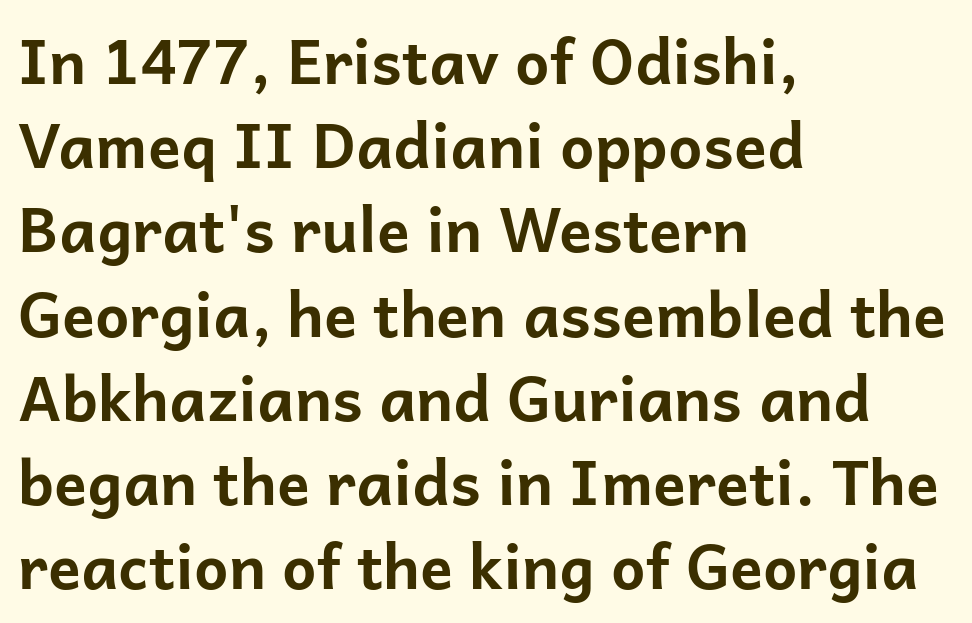
Q: Is the text bold? A: Yes.
Q: Is the text italic (slanted)? A: No, it is upright.
Q: Is the typeface a serif or a sans-serif typeface? A: Sans-serif.
Q: Is the text underlined? A: No.
Q: How is the paragraph aligned? A: Left-aligned.
Q: Is the spacing between letters normal or unusually wide? A: Normal.
Q: Is the spacing between lines tight, normal or loose? A: Normal.
Q: Width (condensed, normal, or wide)? A: Normal.
Q: Stroke contrast? A: Low.
Q: x-height? A: Medium.
Q: Monospaced? A: No.
